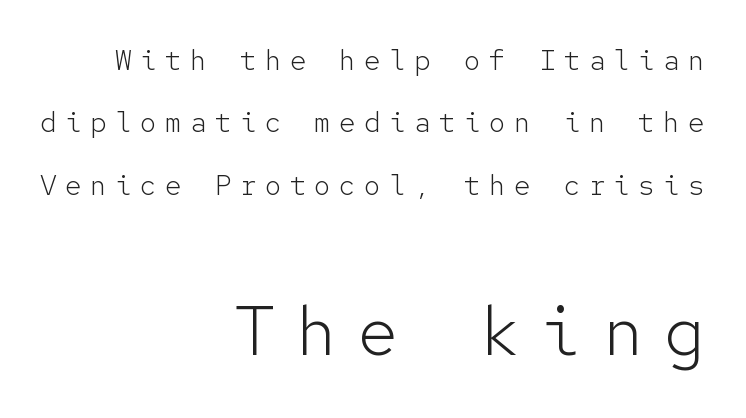
The image shows 69 px light sans-serif type, upright, monospaced; set right-aligned, loose line spacing (2.23x), unusually wide letter spacing (+0.29 em), not underlined; the second (bottom) block is 2.46x larger; low stroke contrast and a medium x-height.
